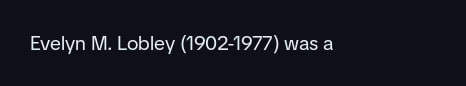
{"italic": "no", "bold": "no", "underline": "no", "align": "left", "letter_spacing": "normal", "letter_spacing_em": 0.0, "glyph_px": 20}
